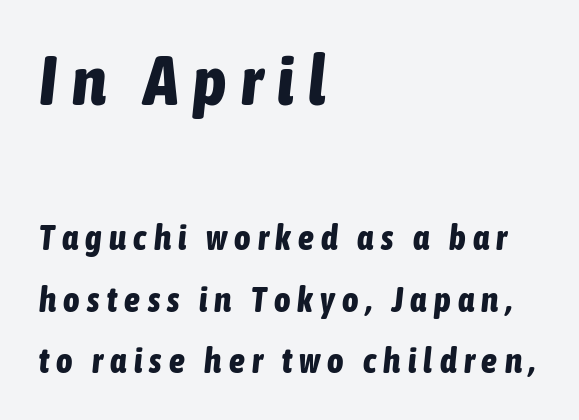
{"italic": "yes", "lean": "right", "slant_degrees": 6, "bold": "yes", "weight": "bold", "width": "condensed", "stroke_contrast": "low", "x_height": "medium", "monospaced": "no", "underline": "no", "align": "left", "line_spacing_ratio": 1.75, "letter_spacing": "wide", "letter_spacing_em": 0.21, "larger_block": "first", "size_ratio": 2.0, "glyph_px": 70}
